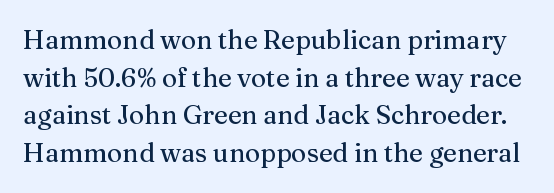
The image shows 26 px text type, upright; set normal line spacing (1.45x), normal letter spacing, not underlined.
